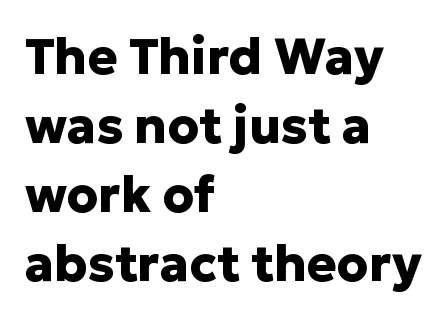
{"serif": "no", "italic": "no", "bold": "yes", "weight": "heavy", "width": "normal", "stroke_contrast": "low", "x_height": "medium", "monospaced": "no", "underline": "no", "align": "left", "line_spacing": "normal", "line_spacing_ratio": 1.38, "letter_spacing": "normal", "letter_spacing_em": 0.0, "glyph_px": 50}
